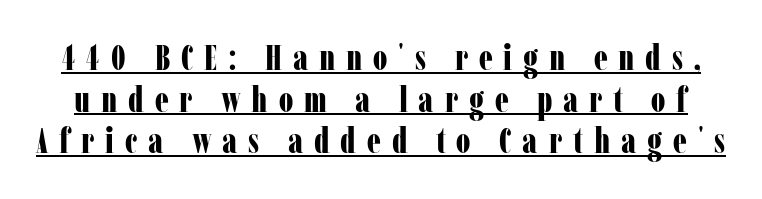
The image shows 35 px bold, condensed serif type, upright; set line spacing 1.19x, unusually wide letter spacing (+0.31 em), underlined; low stroke contrast and a medium x-height.
